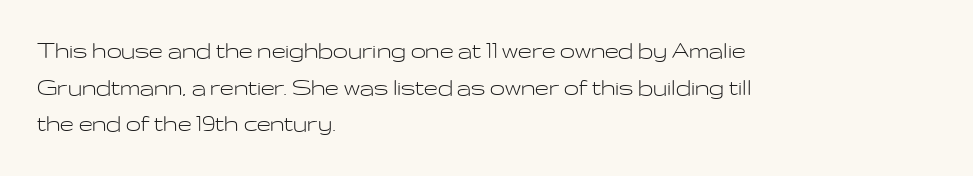
Q: Is the text bold? A: No.
Q: Is the text italic (slanted)? A: No, it is upright.
Q: Is the text underlined? A: No.
Q: How is the paragraph aligned? A: Left-aligned.
Q: Is the spacing between letters normal or unusually wide? A: Normal.
Q: Is the spacing between lines tight, normal or loose? A: Normal.
